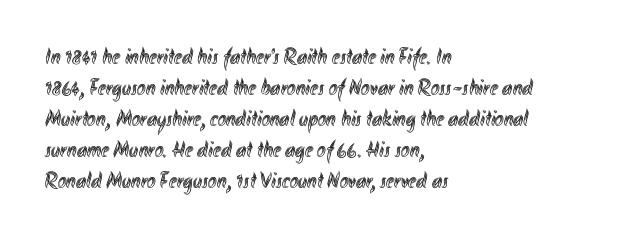
The designer left line spacing at the default. Glance below the letters and you will spot only blank space. The letters sit at their default tracking, neither squeezed nor spread. The compositor pushed each line to the left boundary.
